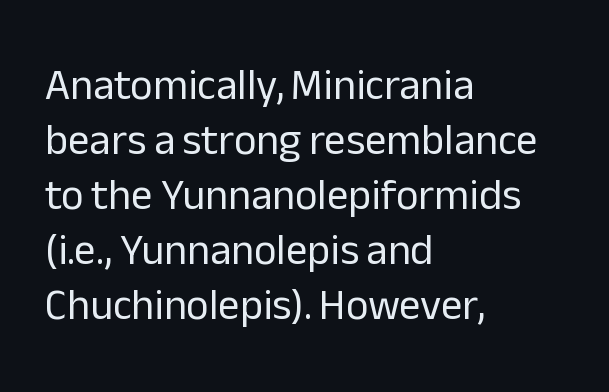
Regular leading. Caption: face not bold, strokes unweighted. No extra tracking has been applied to these lines. Honestly, there is no underline to notice here at all. In CSS terms this would be text-align: left. Spacing verdict: proportional, widths tailored to each character.
